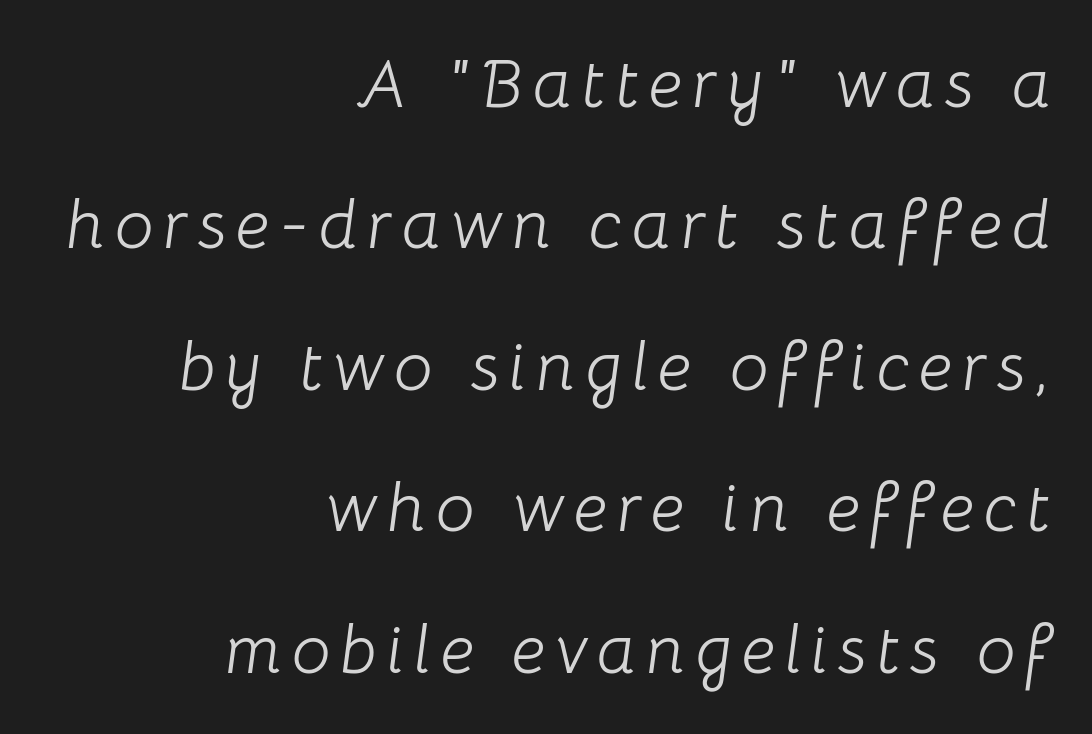
Q: Is the text bold? A: No.
Q: Is the text italic (slanted)? A: Yes, it leans right by about 8 degrees.
Q: Is the text underlined? A: No.
Q: How is the paragraph aligned? A: Right-aligned.
Q: Is the spacing between lines tight, normal or loose? A: Loose.
Q: Width (condensed, normal, or wide)? A: Normal.
Q: Stroke contrast? A: Low.
Q: x-height? A: Medium.
Q: Monospaced? A: No.
